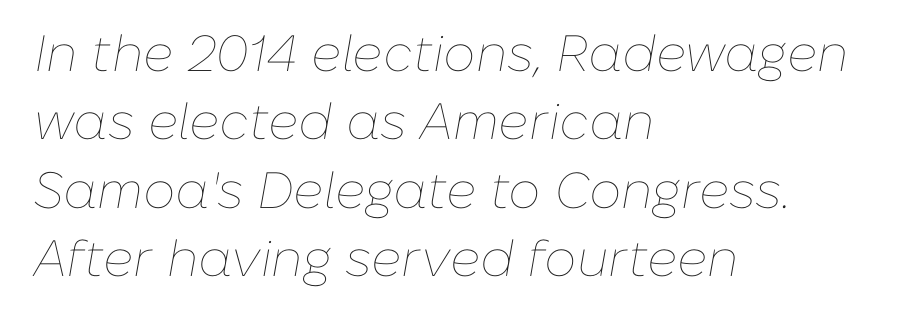
{"italic": "yes", "lean": "right", "slant_degrees": 10, "bold": "no", "weight": "thin", "width": "normal", "stroke_contrast": "low", "x_height": "medium", "monospaced": "no", "underline": "no", "align": "left", "line_spacing": "normal", "line_spacing_ratio": 1.34, "letter_spacing": "normal", "letter_spacing_em": 0.0, "glyph_px": 51}
